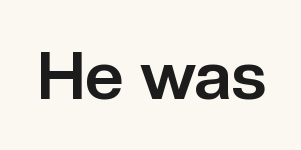
{"serif": "no", "italic": "no", "bold": "yes", "weight": "bold", "width": "normal", "stroke_contrast": "low", "x_height": "medium", "monospaced": "no", "underline": "no", "letter_spacing": "normal", "letter_spacing_em": 0.0, "glyph_px": 67}
